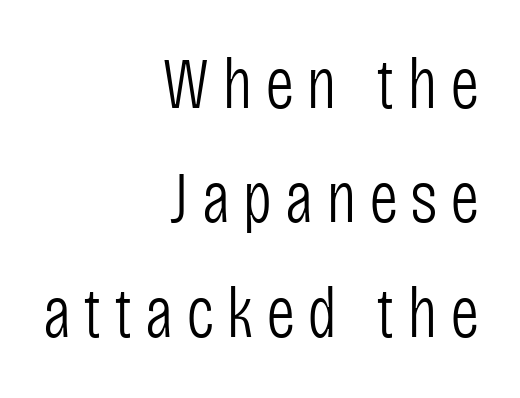
The image shows 72 px light, condensed sans-serif type, upright; set right-aligned, normal line spacing (1.59x), not underlined; low stroke contrast and a large x-height.
